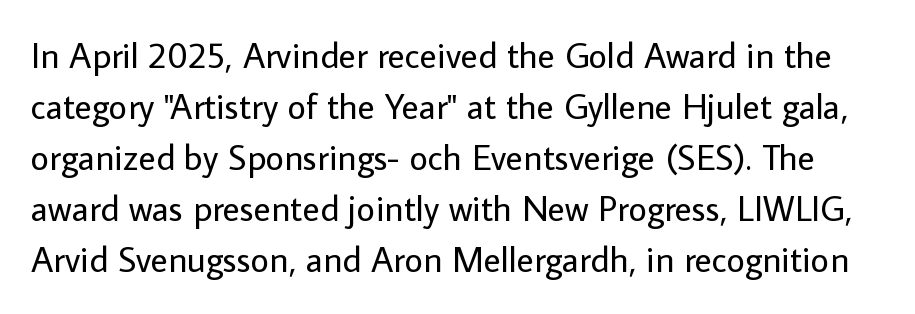
The zone under the glyphs is completely vacant. A typesetter would call this leading conventional body-copy spacing. Look at the tracking — it's just the regular setting, nothing added. Is this a heavy cut? Hardly; it is regular or lighter. Rendered with straight, roman letterforms. The typeface chosen for these lines omits serifs.
